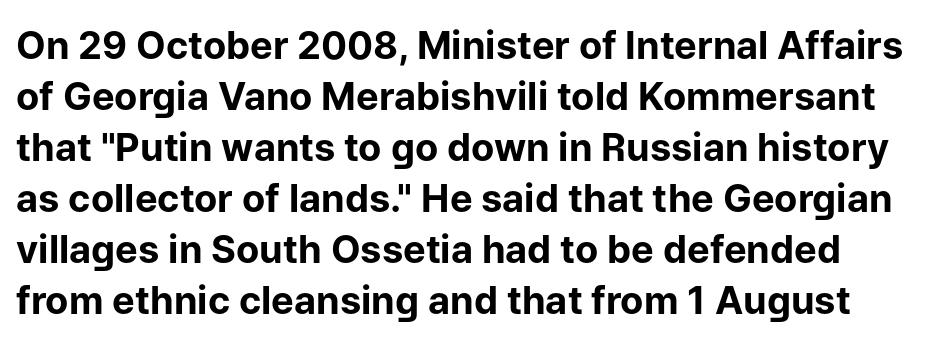
These lines are rendered in a variable-pitch font. You can tell from the bare stems that sans-serif type was used. The font is running at its bold setting. Words appear dense and cohesive because spacing is normal.
